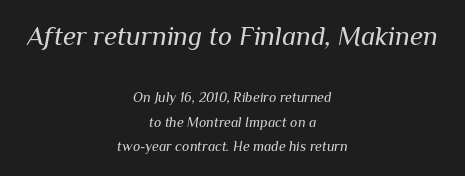
{"italic": "yes", "lean": "right", "slant_degrees": 10, "bold": "no", "underline": "no", "align": "center", "line_spacing_ratio": 1.76, "letter_spacing": "normal", "letter_spacing_em": 0.0, "larger_block": "first", "size_ratio": 1.93, "glyph_px": 27}
